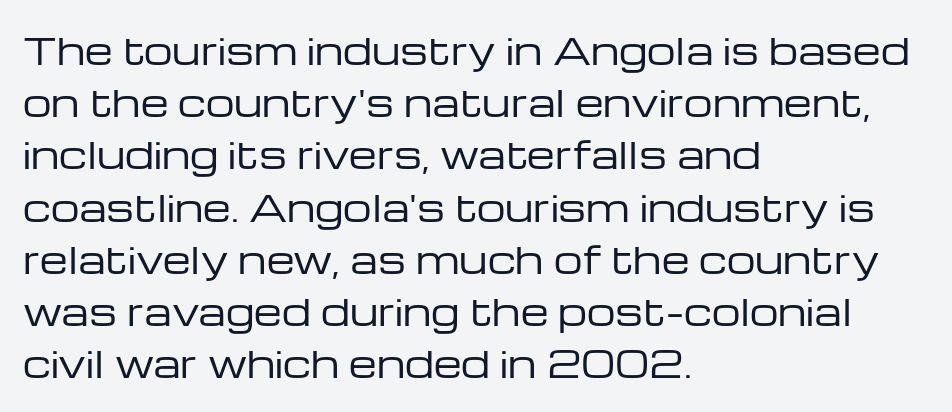
Q: Is the text bold? A: No.
Q: Is the text italic (slanted)? A: No, it is upright.
Q: Is the typeface a serif or a sans-serif typeface? A: Sans-serif.
Q: Is the text underlined? A: No.
Q: How is the paragraph aligned? A: Left-aligned.
Q: Is the spacing between letters normal or unusually wide? A: Normal.
Q: Is the spacing between lines tight, normal or loose? A: Normal.
Q: Width (condensed, normal, or wide)? A: Wide.
Q: Stroke contrast? A: Low.
Q: x-height? A: Medium.
Q: Monospaced? A: No.
